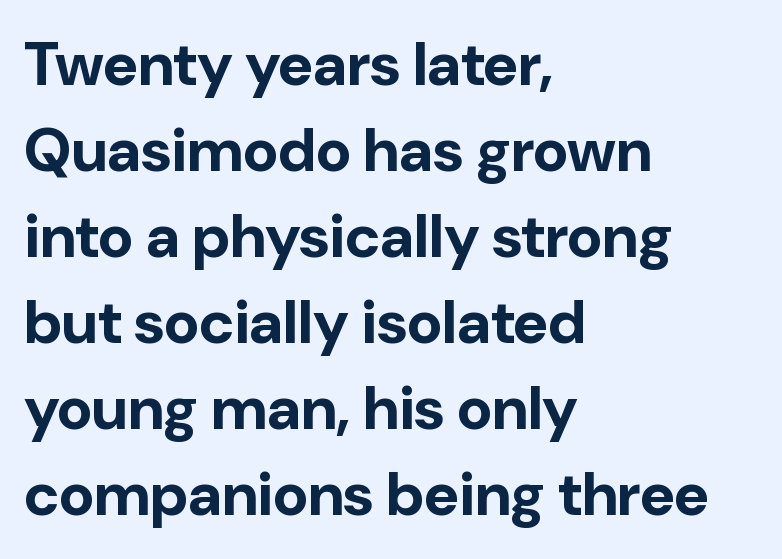
Q: Is the text bold? A: Yes.
Q: Is the text italic (slanted)? A: No, it is upright.
Q: Is the typeface a serif or a sans-serif typeface? A: Sans-serif.
Q: Is the text underlined? A: No.
Q: How is the paragraph aligned? A: Left-aligned.
Q: Is the spacing between letters normal or unusually wide? A: Normal.
Q: Is the spacing between lines tight, normal or loose? A: Normal.
Q: Width (condensed, normal, or wide)? A: Normal.
Q: Stroke contrast? A: Low.
Q: x-height? A: Medium.
Q: Monospaced? A: No.
